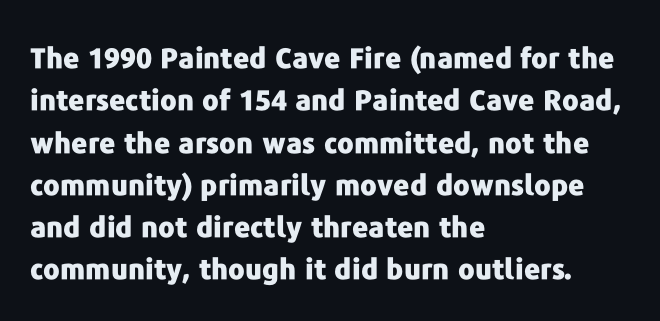
Q: Is the text bold? A: Yes.
Q: Is the text italic (slanted)? A: No, it is upright.
Q: Is the typeface a serif or a sans-serif typeface? A: Sans-serif.
Q: Is the text underlined? A: No.
Q: How is the paragraph aligned? A: Left-aligned.
Q: Is the spacing between letters normal or unusually wide? A: Normal.
Q: Is the spacing between lines tight, normal or loose? A: Normal.
Q: Width (condensed, normal, or wide)? A: Normal.
Q: Stroke contrast? A: Low.
Q: x-height? A: Medium.
Q: Monospaced? A: No.
